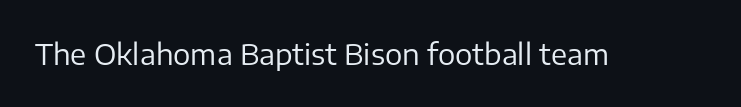
The image shows 29 px regular-weight sans-serif type, upright; set normal letter spacing, not underlined; low stroke contrast and a medium x-height.
